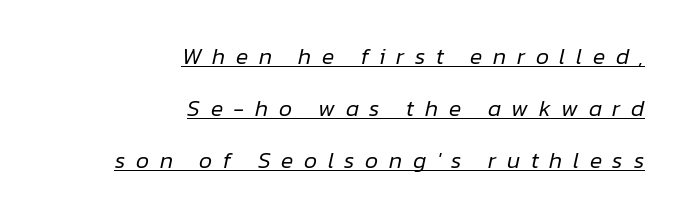
The image shows 23 px text type, italic (leaning right); set right-aligned, loose line spacing (2.26x), unusually wide letter spacing (+0.46 em), underlined.
